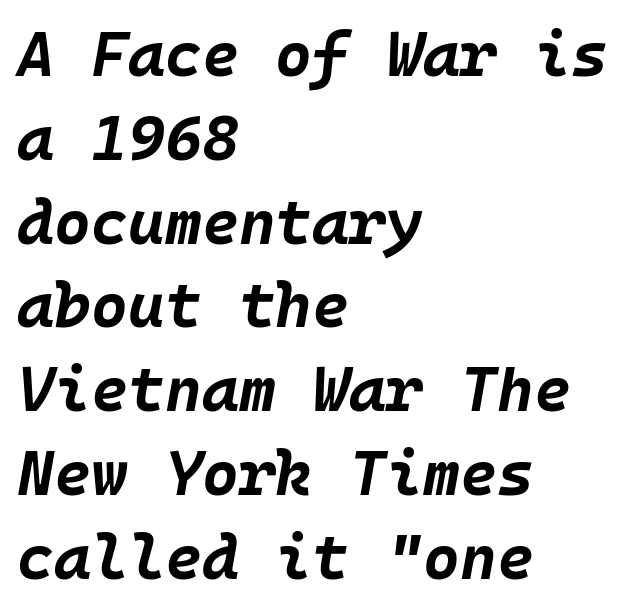
The image shows 63 px bold type, italic (leaning right); set left-aligned, normal line spacing (1.33x), normal letter spacing, not underlined; low stroke contrast and a large x-height.
